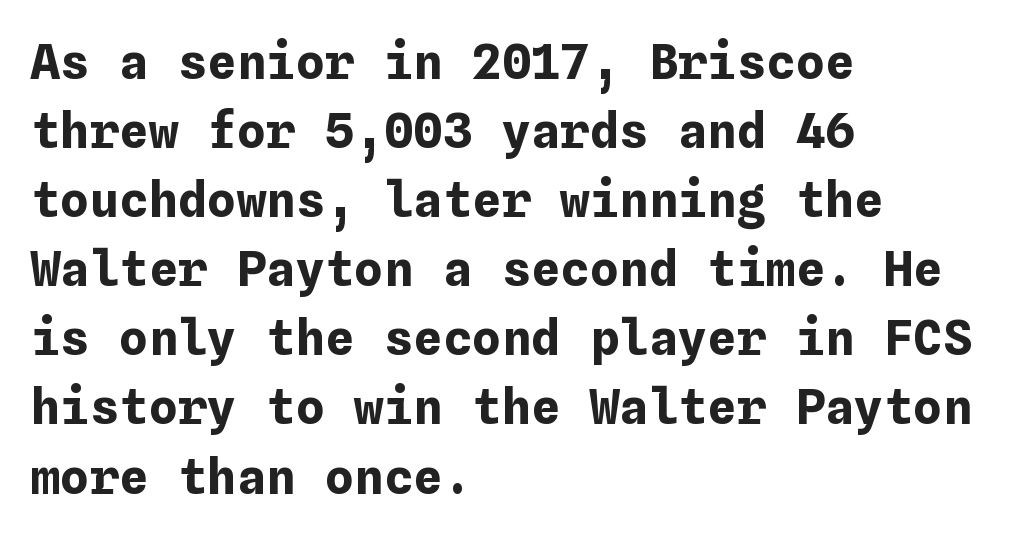
The image shows 49 px bold type, upright; set left-aligned, normal line spacing (1.41x), normal letter spacing, not underlined; low stroke contrast and a medium x-height.
